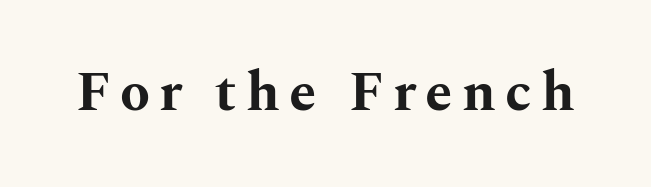
The image shows 55 px bold, wide serif type, upright; set not underlined; medium stroke contrast and a medium x-height.
